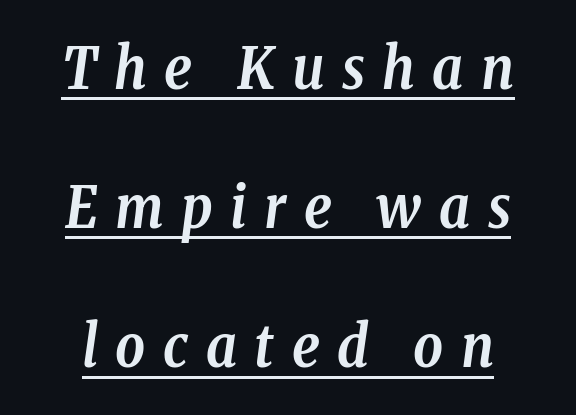
{"serif": "yes", "italic": "yes", "lean": "right", "slant_degrees": 8, "bold": "yes", "weight": "semibold", "width": "condensed", "stroke_contrast": "low", "x_height": "medium", "monospaced": "no", "underline": "yes", "line_spacing": "loose", "line_spacing_ratio": 2.4, "letter_spacing": "wide", "letter_spacing_em": 0.3, "glyph_px": 58}
